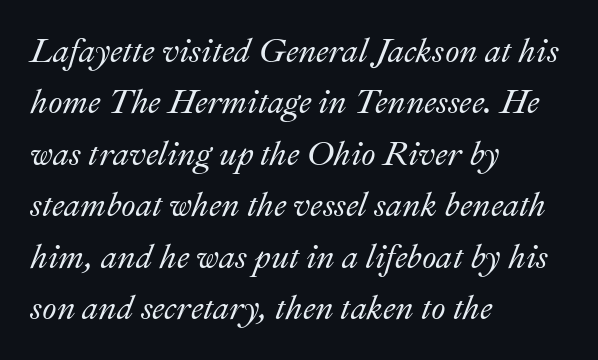
The image shows 33 px text type, italic (leaning right); set left-aligned, normal line spacing (1.56x), normal letter spacing, not underlined; medium stroke contrast and a small x-height.
